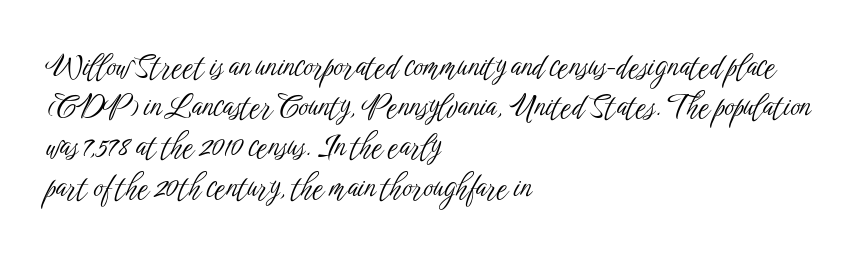
Q: Is the text bold? A: No.
Q: Is the text italic (slanted)? A: Yes.
Q: Is the typeface a serif or a sans-serif typeface? A: Sans-serif.
Q: Is the text underlined? A: No.
Q: How is the paragraph aligned? A: Left-aligned.
Q: Is the spacing between letters normal or unusually wide? A: Normal.
Q: Is the spacing between lines tight, normal or loose? A: Normal.
Q: Width (condensed, normal, or wide)? A: Condensed.
Q: Stroke contrast? A: Low.
Q: x-height? A: Medium.
Q: Monospaced? A: No.
